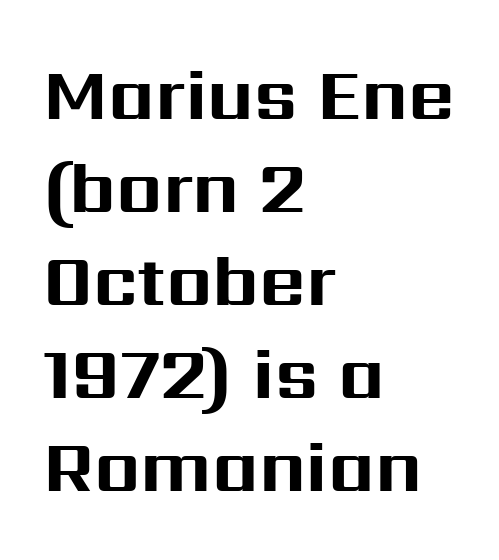
Q: Is the text bold? A: Yes.
Q: Is the text italic (slanted)? A: No, it is upright.
Q: Is the typeface a serif or a sans-serif typeface? A: Sans-serif.
Q: Is the text underlined? A: No.
Q: How is the paragraph aligned? A: Left-aligned.
Q: Is the spacing between letters normal or unusually wide? A: Normal.
Q: Is the spacing between lines tight, normal or loose? A: Normal.
Q: Width (condensed, normal, or wide)? A: Normal.
Q: Stroke contrast? A: Medium.
Q: x-height? A: Medium.
Q: Monospaced? A: No.
